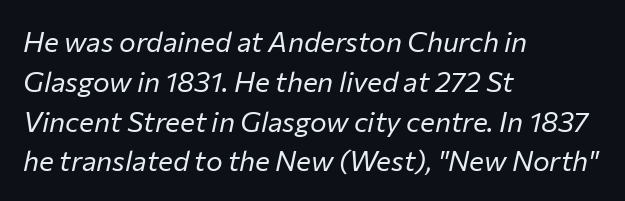
The image shows 28 px regular-weight type, italic (leaning right); set left-aligned, normal line spacing (1.42x), normal letter spacing, not underlined; low stroke contrast and a medium x-height.
